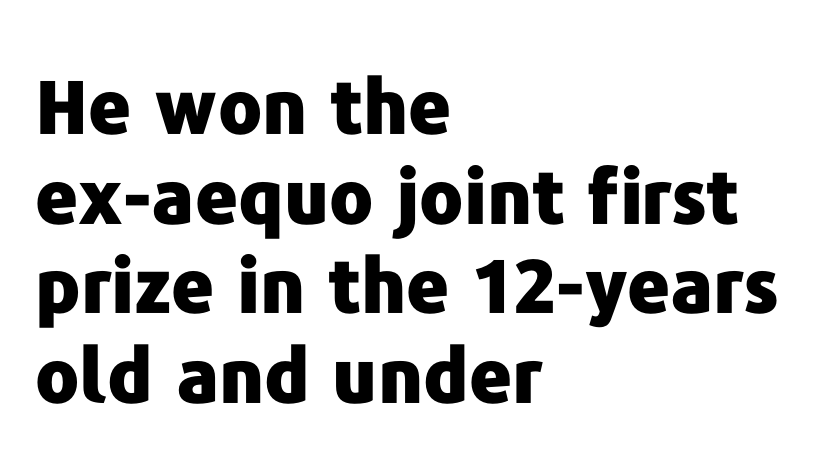
The line texture is even and compact thanks to regular tracking. Caption: multi-line text, flush left, ragged right. Character widths vary here, with narrow letters taking less room than wide ones. Underline: absent. Ascenders rise straight up at ninety degrees.
